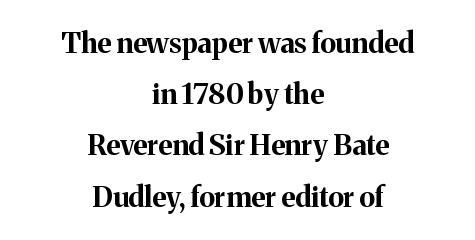
{"serif": "yes", "italic": "no", "bold": "yes", "weight": "bold", "width": "normal", "stroke_contrast": "medium", "x_height": "medium", "monospaced": "no", "underline": "no", "align": "center", "line_spacing_ratio": 1.83, "letter_spacing": "normal", "letter_spacing_em": 0.0, "glyph_px": 28}
